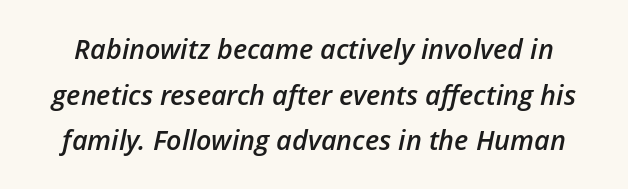
Q: Is the text bold? A: Semi-bold.
Q: Is the text italic (slanted)? A: Yes, it leans right by about 12 degrees.
Q: Is the text underlined? A: No.
Q: Is the spacing between letters normal or unusually wide? A: Normal.
Q: Is the spacing between lines tight, normal or loose? A: Normal.
